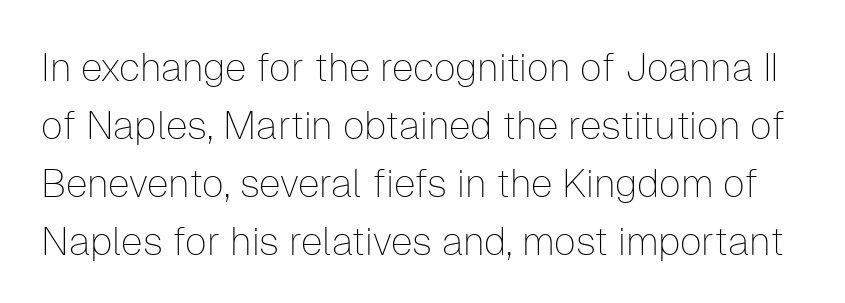
{"serif": "no", "italic": "no", "bold": "no", "weight": "thin", "width": "normal", "stroke_contrast": "low", "x_height": "medium", "monospaced": "no", "underline": "no", "line_spacing": "normal", "line_spacing_ratio": 1.49, "letter_spacing": "normal", "letter_spacing_em": 0.0, "glyph_px": 39}
